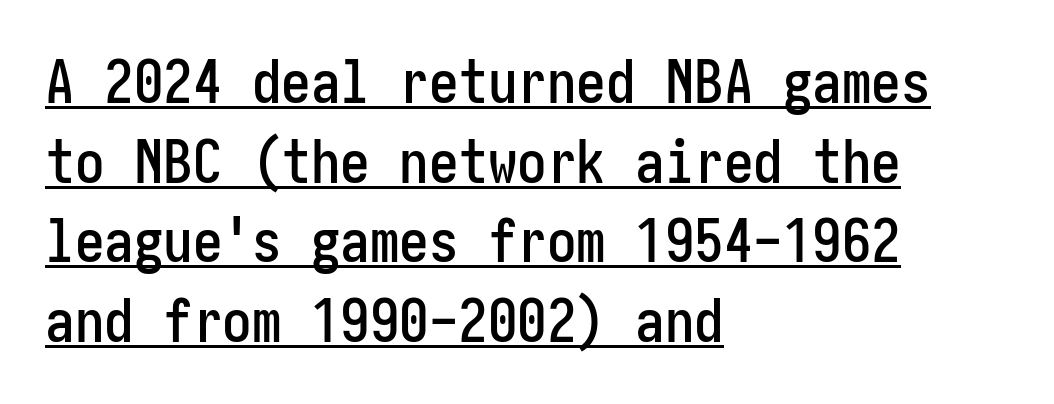
The image shows 59 px condensed sans-serif type, upright; set left-aligned, normal line spacing (1.35x), normal letter spacing, underlined; low stroke contrast and a medium x-height.
